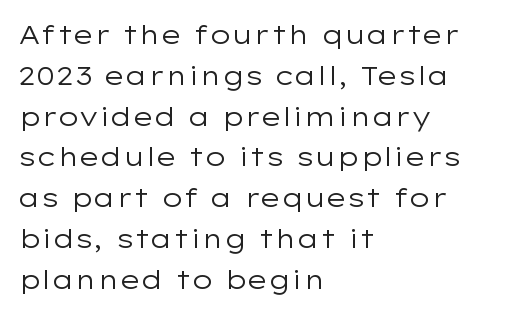
Q: Is the text bold? A: No.
Q: Is the text italic (slanted)? A: No, it is upright.
Q: Is the text underlined? A: No.
Q: How is the paragraph aligned? A: Left-aligned.
Q: Is the spacing between letters normal or unusually wide? A: Normal.
Q: Is the spacing between lines tight, normal or loose? A: Normal.
